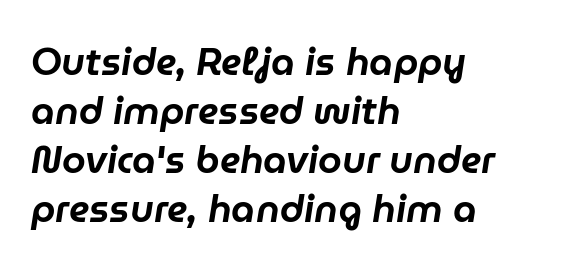
Q: Is the text italic (slanted)? A: Yes, it leans right by about 9 degrees.
Q: Is the text underlined? A: No.
Q: How is the paragraph aligned? A: Left-aligned.
Q: Is the spacing between letters normal or unusually wide? A: Normal.
Q: Is the spacing between lines tight, normal or loose? A: Normal.
Q: Width (condensed, normal, or wide)? A: Normal.
Q: Stroke contrast? A: Low.
Q: x-height? A: Medium.
Q: Monospaced? A: No.
